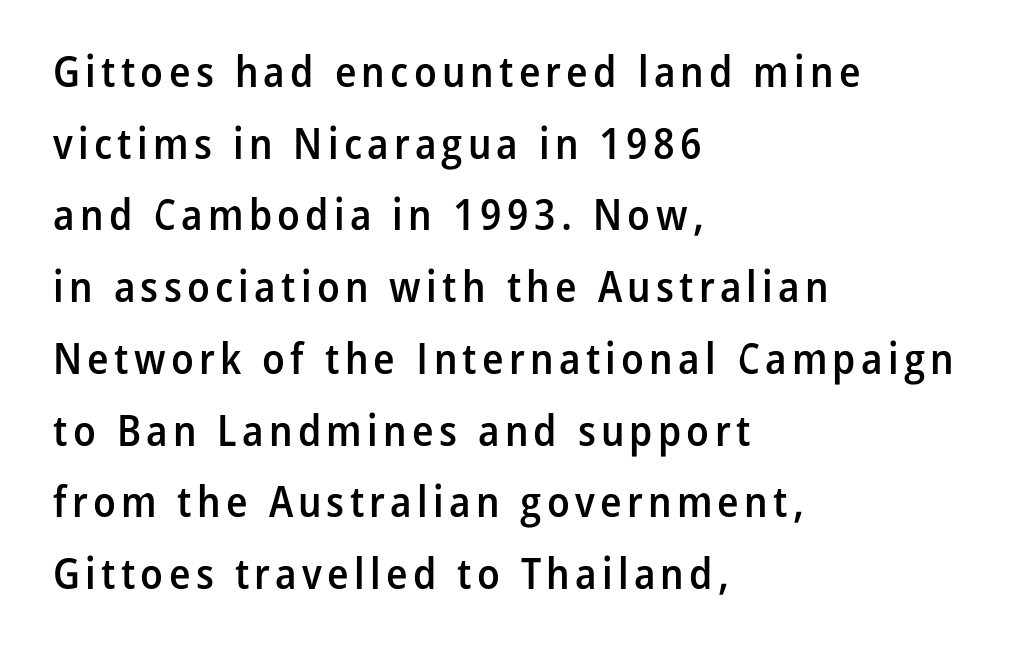
Bare-footed words on every line. Emphasis by weight is partial: semibold. Short and long lines alike share a common starting point at left. The letters advance in unequal steps, a hallmark of proportional type. If you measured baseline to baseline, you'd find a middling distance.
